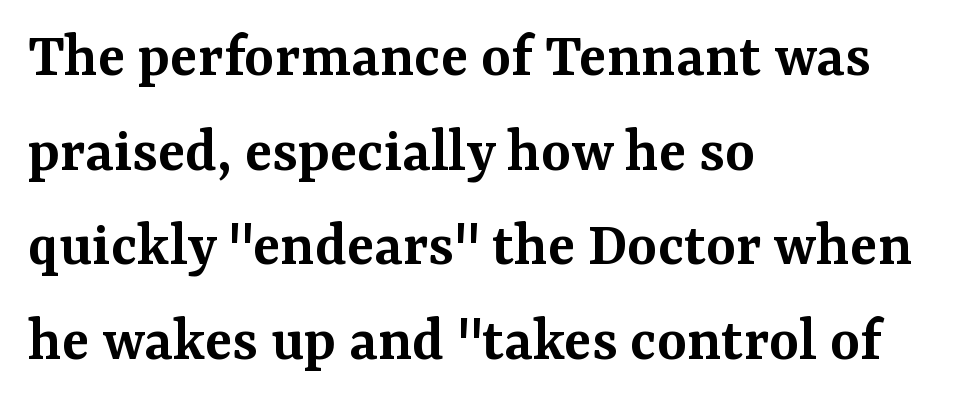
{"serif": "yes", "italic": "no", "bold": "semi", "weight": "semibold", "width": "normal", "stroke_contrast": "medium", "x_height": "medium", "monospaced": "no", "underline": "no", "align": "left", "line_spacing": "normal", "line_spacing_ratio": 1.48, "letter_spacing": "normal", "letter_spacing_em": 0.0, "glyph_px": 64}
